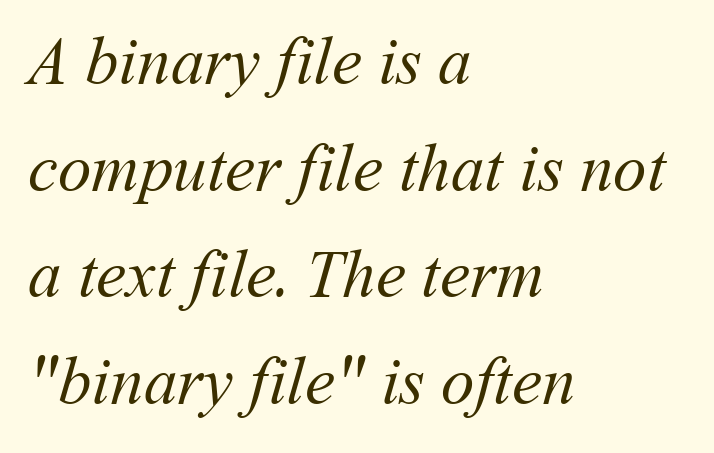
The image shows 67 px regular-weight type; set left-aligned, normal line spacing (1.59x), normal letter spacing, not underlined; medium stroke contrast and a medium x-height.
